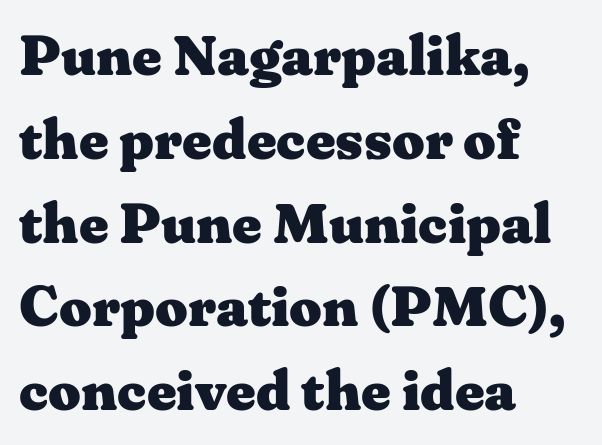
The image shows 57 px heavy, wide serif type, upright; set left-aligned, normal line spacing (1.47x), normal letter spacing, not underlined; medium stroke contrast and a medium x-height.
